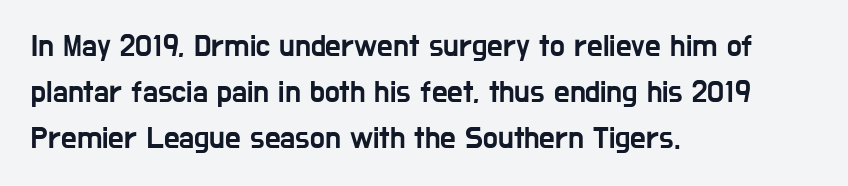
Q: Is the text italic (slanted)? A: No, it is upright.
Q: Is the typeface a serif or a sans-serif typeface? A: Sans-serif.
Q: Is the text underlined? A: No.
Q: How is the paragraph aligned? A: Left-aligned.
Q: Is the spacing between letters normal or unusually wide? A: Normal.
Q: Is the spacing between lines tight, normal or loose? A: Normal.
Q: Width (condensed, normal, or wide)? A: Condensed.
Q: Stroke contrast? A: Low.
Q: x-height? A: Medium.
Q: Monospaced? A: No.
